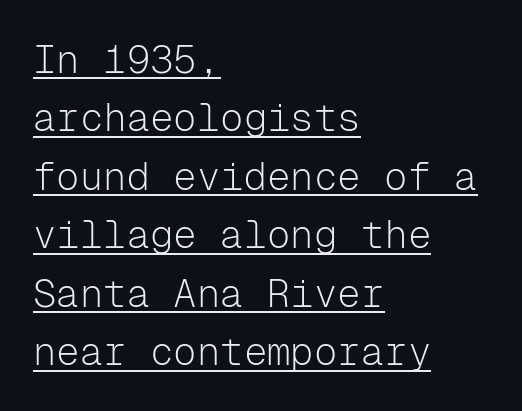
Q: Is the text bold? A: No.
Q: Is the text italic (slanted)? A: No, it is upright.
Q: Is the typeface a serif or a sans-serif typeface? A: Sans-serif.
Q: Is the text underlined? A: Yes.
Q: How is the paragraph aligned? A: Left-aligned.
Q: Is the spacing between letters normal or unusually wide? A: Normal.
Q: Is the spacing between lines tight, normal or loose? A: Normal.
Q: Width (condensed, normal, or wide)? A: Normal.
Q: Stroke contrast? A: Low.
Q: x-height? A: Medium.
Q: Monospaced? A: Yes.
